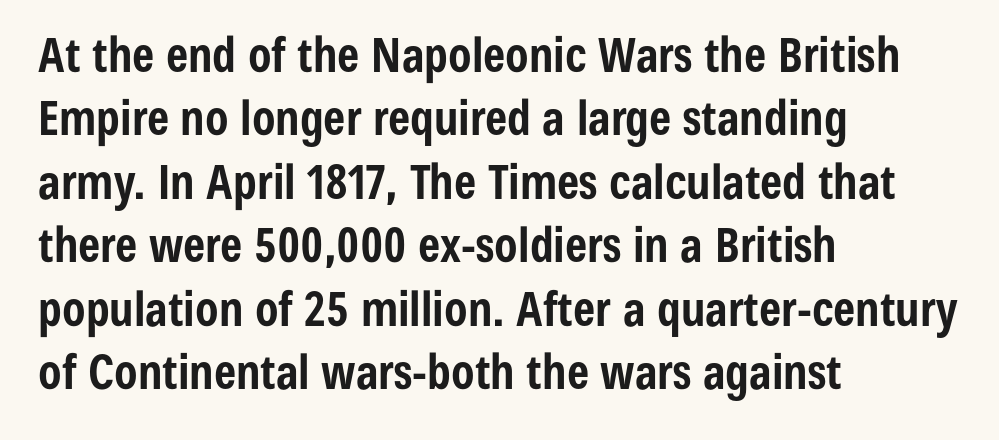
Q: Is the text bold? A: Yes.
Q: Is the text italic (slanted)? A: No, it is upright.
Q: Is the typeface a serif or a sans-serif typeface? A: Sans-serif.
Q: Is the text underlined? A: No.
Q: How is the paragraph aligned? A: Left-aligned.
Q: Is the spacing between letters normal or unusually wide? A: Normal.
Q: Is the spacing between lines tight, normal or loose? A: Normal.
Q: Width (condensed, normal, or wide)? A: Condensed.
Q: Stroke contrast? A: Low.
Q: x-height? A: Medium.
Q: Monospaced? A: No.
